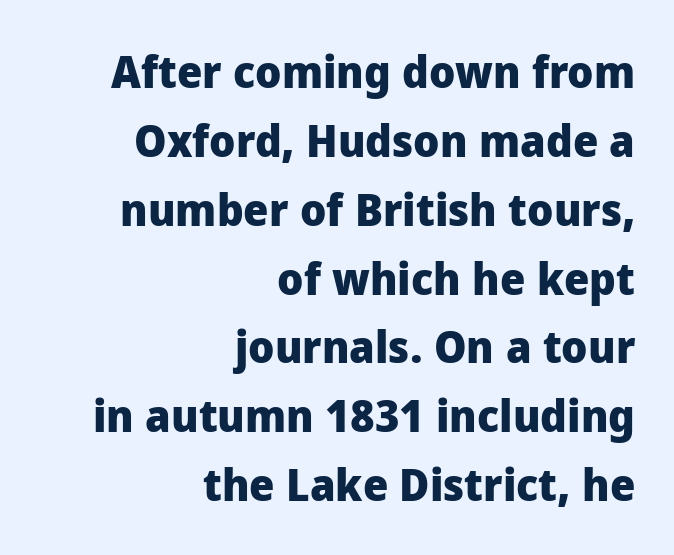
The image shows 45 px heavy sans-serif type, upright; set right-aligned, normal line spacing (1.53x), normal letter spacing, not underlined; low stroke contrast and a medium x-height.
